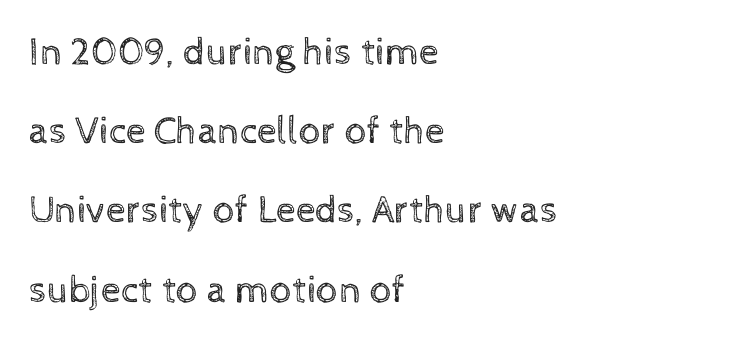
Q: Is the text bold? A: No.
Q: Is the text italic (slanted)? A: No, it is upright.
Q: Is the text underlined? A: No.
Q: How is the paragraph aligned? A: Left-aligned.
Q: Is the spacing between letters normal or unusually wide? A: Normal.
Q: Is the spacing between lines tight, normal or loose? A: Loose.
Q: Width (condensed, normal, or wide)? A: Normal.
Q: x-height? A: Medium.
Q: Monospaced? A: No.
